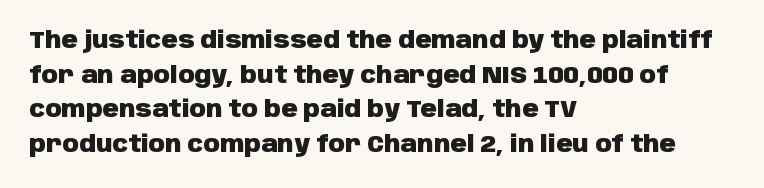
{"italic": "no", "bold": "yes", "underline": "no", "align": "left", "line_spacing": "normal", "line_spacing_ratio": 1.51, "letter_spacing": "normal", "letter_spacing_em": 0.0, "glyph_px": 23}
